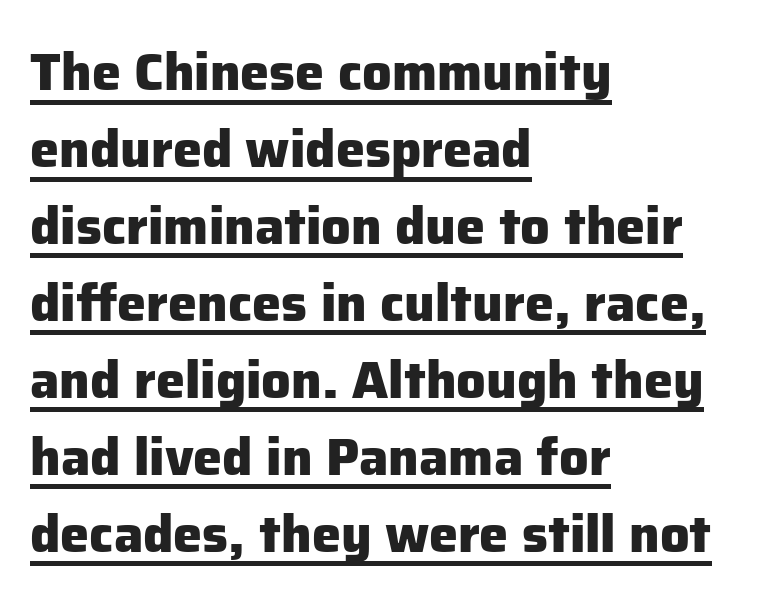
{"serif": "no", "italic": "no", "bold": "yes", "weight": "heavy", "width": "normal", "stroke_contrast": "low", "x_height": "medium", "monospaced": "no", "underline": "yes", "align": "left", "line_spacing": "normal", "line_spacing_ratio": 1.48, "letter_spacing": "normal", "letter_spacing_em": 0.0, "glyph_px": 52}
